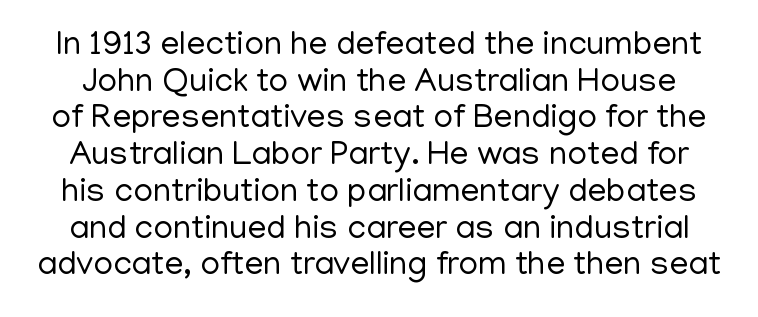
Leading is clearly below the norm, producing a dense column. The glyphs are unaccompanied by any horizontal stroke below them. The rendering keeps characters at their native spacing. Quick note: not italic, upright.
